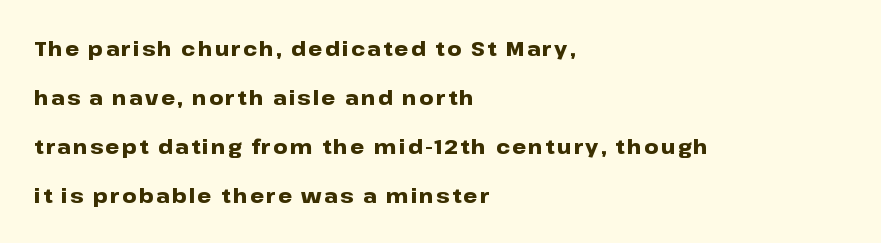
Q: Is the text bold? A: Yes.
Q: Is the text italic (slanted)? A: No, it is upright.
Q: Is the text underlined? A: No.
Q: How is the paragraph aligned? A: Left-aligned.
Q: Is the spacing between lines tight, normal or loose? A: Loose.
